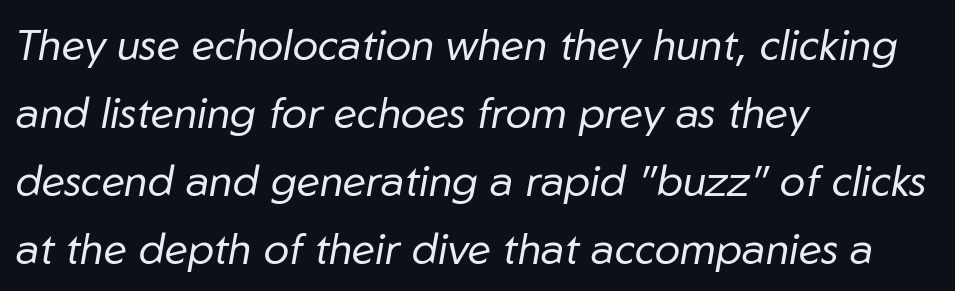
Q: Is the text bold? A: No.
Q: Is the text italic (slanted)? A: Yes, it leans right by about 10 degrees.
Q: Is the text underlined? A: No.
Q: How is the paragraph aligned? A: Left-aligned.
Q: Is the spacing between letters normal or unusually wide? A: Normal.
Q: Is the spacing between lines tight, normal or loose? A: Normal.
Q: Width (condensed, normal, or wide)? A: Normal.
Q: Stroke contrast? A: Low.
Q: x-height? A: Medium.
Q: Monospaced? A: No.
